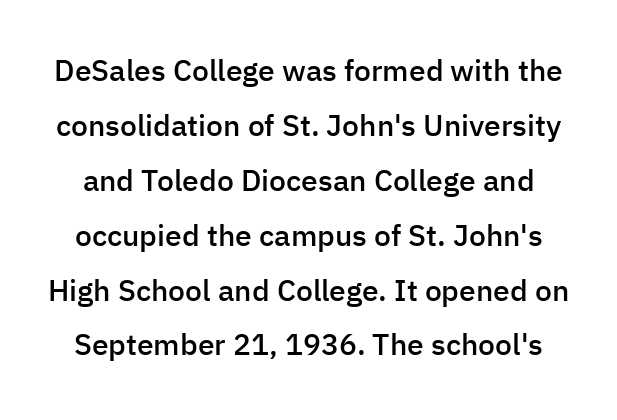
The image shows 30 px semibold sans-serif type, upright; set line spacing 1.83x, normal letter spacing, not underlined; low stroke contrast and a medium x-height.
